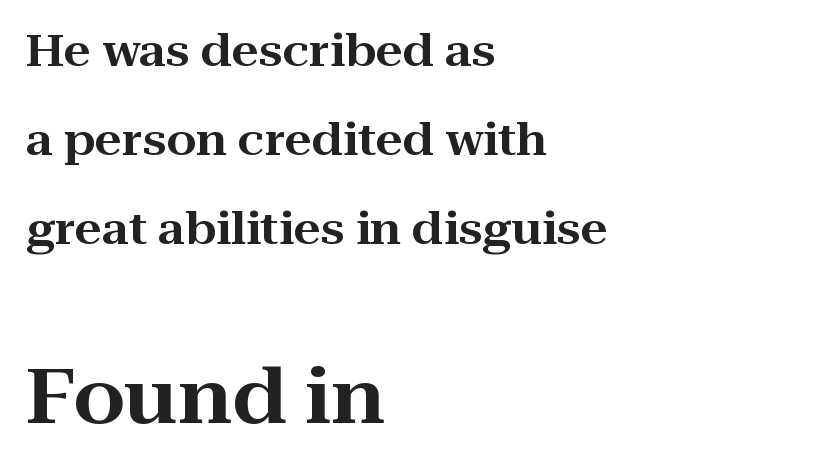
Check where the strokes stop: tiny serifs finish them off. Does extra space separate the letters? No, they use regular spacing. The emphasis by scale lands on block number two, below. These lines stand farther apart than default settings would place them.
